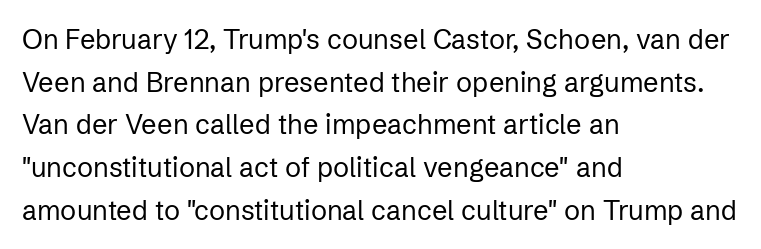
The image shows 27 px text type, upright; set left-aligned, normal line spacing (1.58x), normal letter spacing, not underlined.
